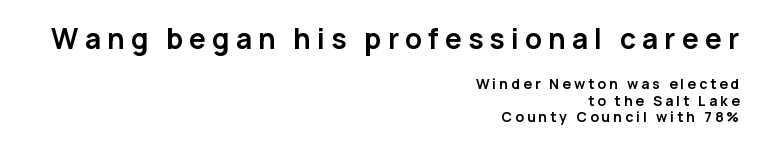
{"serif": "no", "italic": "no", "bold": "yes", "weight": "semibold", "width": "normal", "stroke_contrast": "low", "x_height": "medium", "monospaced": "no", "underline": "no", "align": "right", "line_spacing_ratio": 1.17, "letter_spacing": "wide", "letter_spacing_em": 0.22, "larger_block": "first", "size_ratio": 2.0, "glyph_px": 28}
